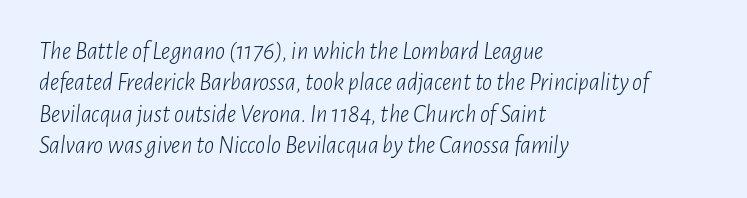
{"italic": "yes", "lean": "right", "slant_degrees": 7, "bold": "no", "underline": "no", "align": "left", "line_spacing": "normal", "line_spacing_ratio": 1.26, "letter_spacing": "normal", "letter_spacing_em": 0.0, "glyph_px": 25}
